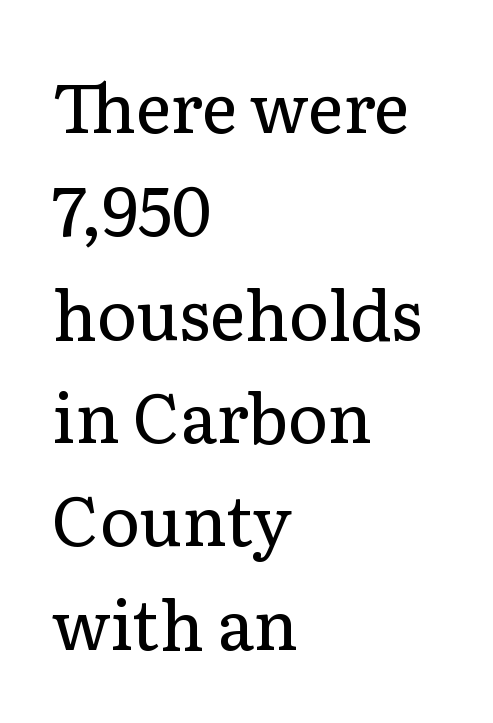
The image shows 68 px regular-weight serif type, upright; set left-aligned, normal line spacing (1.52x), normal letter spacing, not underlined; low stroke contrast and a medium x-height.
